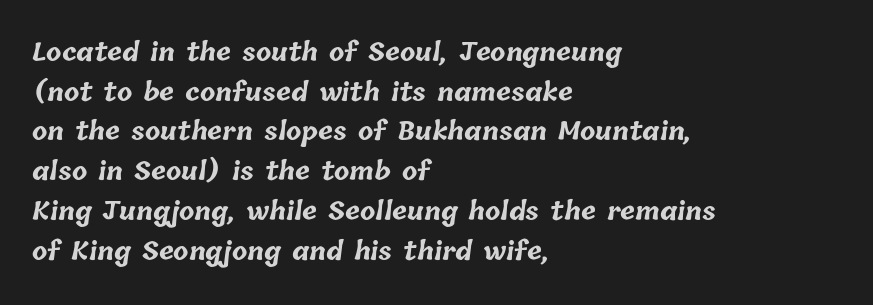
Plain, unruled lines of type. Reading down the column, the eye jumps a familiar distance to each next line. These lines keep a tight, regular rhythm from letter to letter. Weight check: bold — yes, fully.
